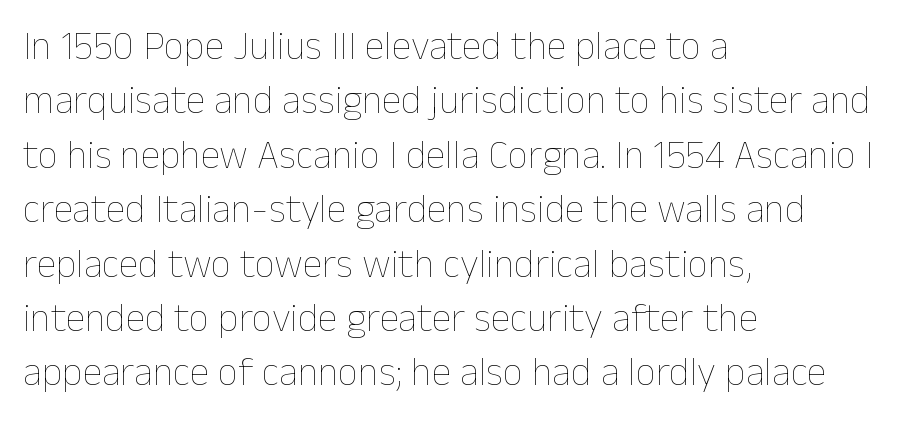
Q: Is the text bold? A: No.
Q: Is the text italic (slanted)? A: No, it is upright.
Q: Is the text underlined? A: No.
Q: How is the paragraph aligned? A: Left-aligned.
Q: Is the spacing between letters normal or unusually wide? A: Normal.
Q: Is the spacing between lines tight, normal or loose? A: Normal.
Q: Width (condensed, normal, or wide)? A: Normal.
Q: Stroke contrast? A: Low.
Q: x-height? A: Medium.
Q: Monospaced? A: No.
